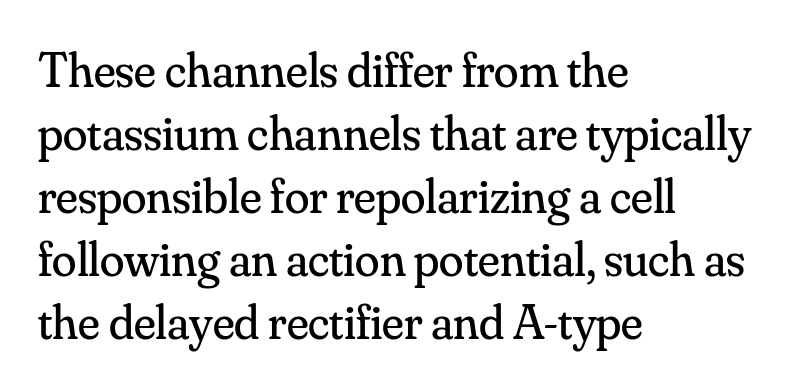
The image shows 50 px regular-weight serif type, upright; set left-aligned, normal line spacing (1.26x), normal letter spacing, not underlined; medium stroke contrast and a small x-height.
